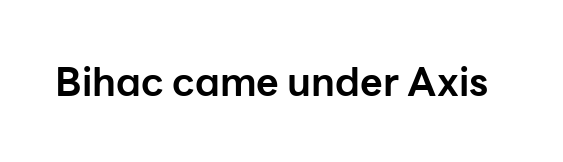
{"serif": "no", "italic": "no", "bold": "yes", "weight": "bold", "width": "normal", "stroke_contrast": "low", "x_height": "medium", "monospaced": "no", "underline": "no", "letter_spacing": "normal", "letter_spacing_em": 0.0, "glyph_px": 39}
